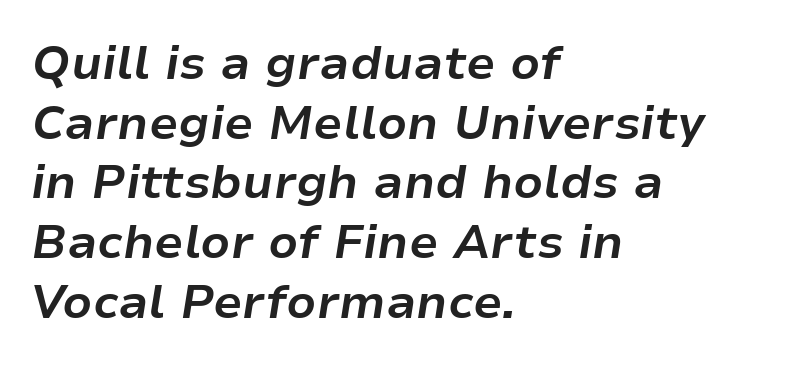
{"italic": "yes", "lean": "right", "slant_degrees": 9, "bold": "yes", "weight": "bold", "width": "normal", "stroke_contrast": "low", "x_height": "medium", "monospaced": "no", "underline": "no", "align": "left", "line_spacing": "normal", "line_spacing_ratio": 1.27, "letter_spacing": "normal", "letter_spacing_em": 0.0, "glyph_px": 47}
